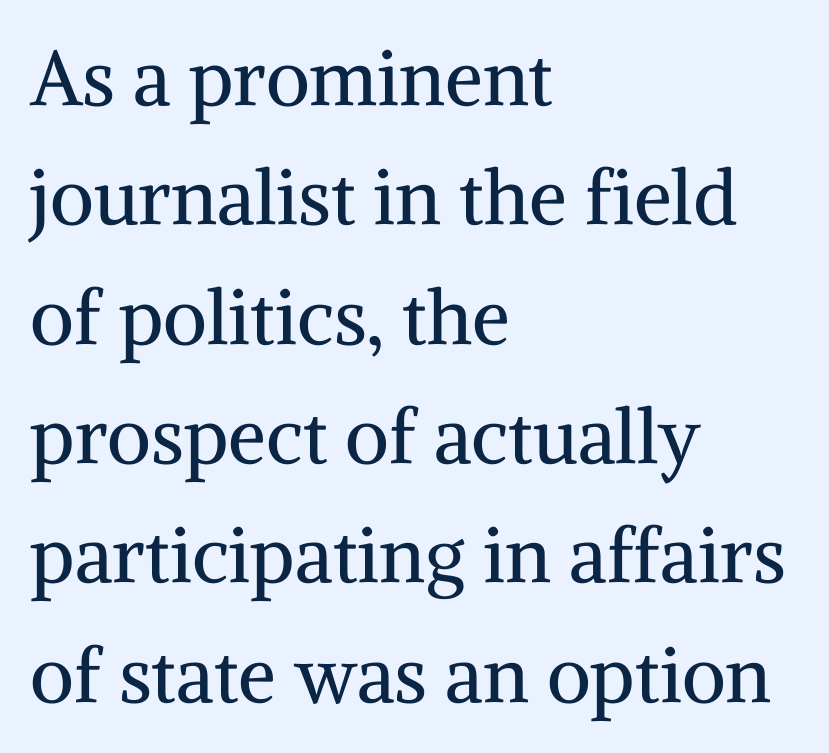
{"serif": "yes", "italic": "no", "bold": "no", "weight": "regular", "width": "normal", "stroke_contrast": "medium", "x_height": "medium", "monospaced": "no", "underline": "no", "align": "left", "line_spacing": "normal", "line_spacing_ratio": 1.57, "letter_spacing": "normal", "letter_spacing_em": 0.0, "glyph_px": 76}
